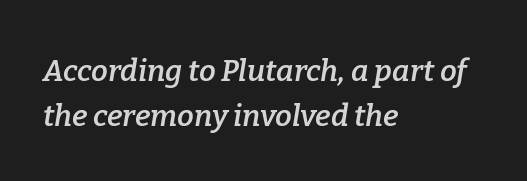
The image shows 30 px semibold serif type, italic (leaning right); set left-aligned, normal line spacing (1.49x), normal letter spacing, not underlined; low stroke contrast and a medium x-height.
